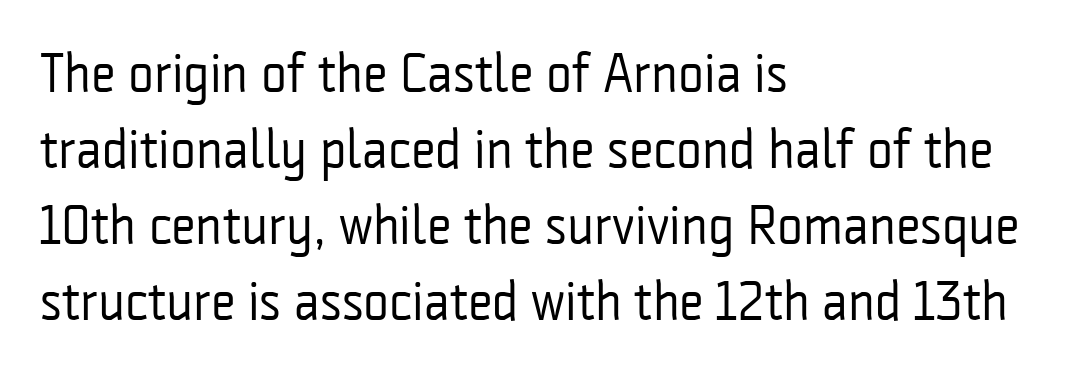
Q: Is the text bold? A: No.
Q: Is the text italic (slanted)? A: No, it is upright.
Q: Is the typeface a serif or a sans-serif typeface? A: Sans-serif.
Q: Is the text underlined? A: No.
Q: How is the paragraph aligned? A: Left-aligned.
Q: Is the spacing between letters normal or unusually wide? A: Normal.
Q: Is the spacing between lines tight, normal or loose? A: Normal.
Q: Width (condensed, normal, or wide)? A: Condensed.
Q: Stroke contrast? A: Low.
Q: x-height? A: Medium.
Q: Monospaced? A: No.
